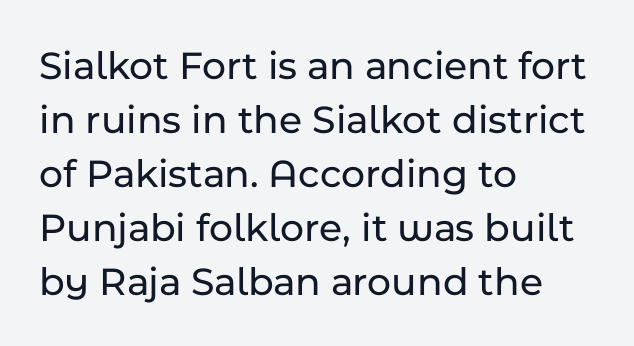
{"serif": "no", "italic": "no", "width": "normal", "stroke_contrast": "low", "x_height": "medium", "monospaced": "no", "underline": "no", "align": "left", "line_spacing": "normal", "line_spacing_ratio": 1.32, "letter_spacing": "normal", "letter_spacing_em": 0.0, "glyph_px": 41}
